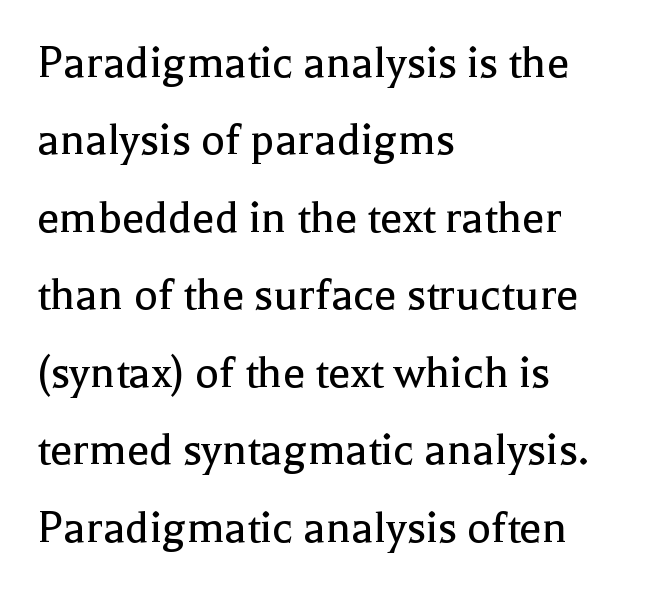
The image shows 50 px regular-weight serif type, upright; set left-aligned, normal line spacing (1.55x), normal letter spacing, not underlined; a medium x-height.
